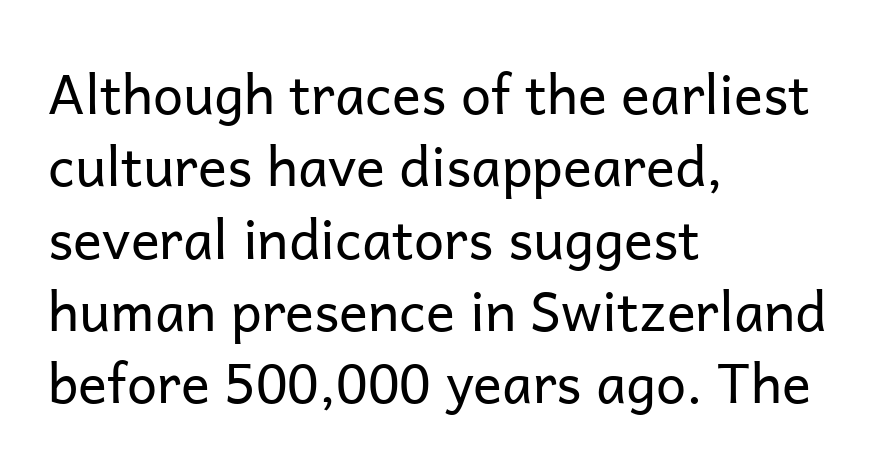
The image shows 54 px regular-weight sans-serif type, upright; set left-aligned, normal line spacing (1.34x), normal letter spacing, not underlined; low stroke contrast and a medium x-height.
